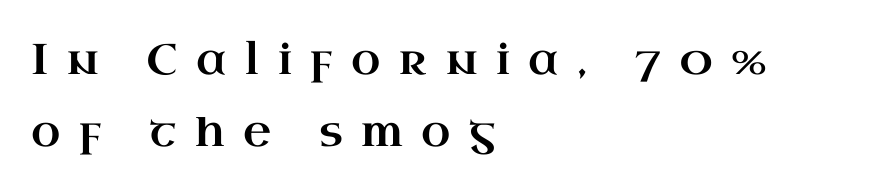
The image shows 43 px wide serif type, upright; set left-aligned, normal line spacing (1.67x), unusually wide letter spacing (+0.43 em), not underlined; high stroke contrast and a small x-height.
